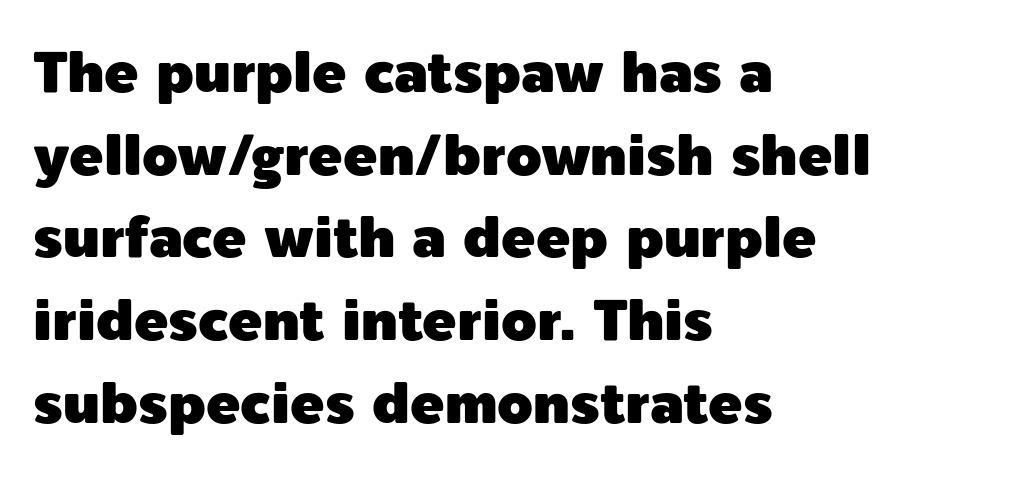
Q: Is the text italic (slanted)? A: No, it is upright.
Q: Is the typeface a serif or a sans-serif typeface? A: Sans-serif.
Q: Is the text underlined? A: No.
Q: How is the paragraph aligned? A: Left-aligned.
Q: Is the spacing between letters normal or unusually wide? A: Normal.
Q: Is the spacing between lines tight, normal or loose? A: Normal.
Q: Width (condensed, normal, or wide)? A: Normal.
Q: x-height? A: Medium.
Q: Monospaced? A: No.
